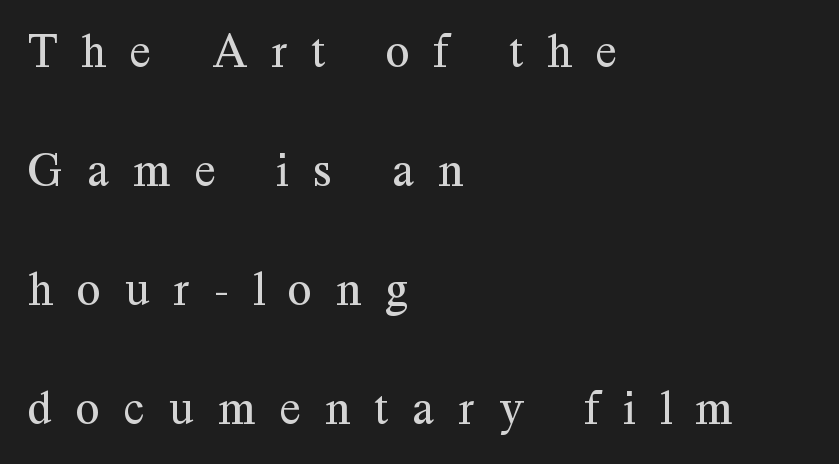
Style check: upright. On a weight scale, this lands at 450 or below. The designer dialed line spacing up above the default. Descender tails drop into unmarked territory. In terms of letterform style, serifs are clearly present. The rag falls on the right side of this text block.
